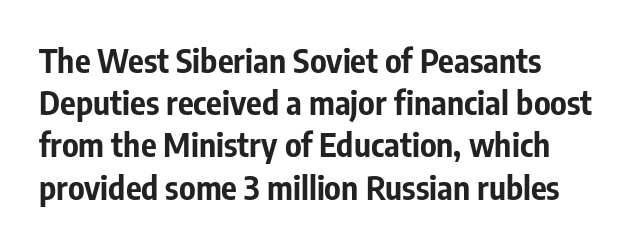
Italic: no, the glyphs are upright roman. There is no visible air inserted between adjacent glyphs. To sum up the face: it is a sans, with no serifs. Underlining? Definitely not there.
